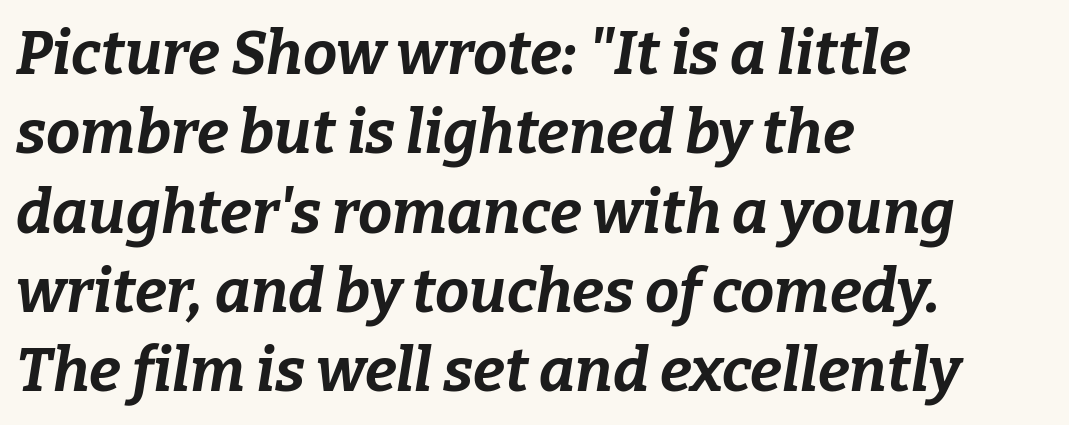
Q: Is the text bold? A: Yes.
Q: Is the text italic (slanted)? A: Yes, it leans right by about 9 degrees.
Q: Is the text underlined? A: No.
Q: How is the paragraph aligned? A: Left-aligned.
Q: Is the spacing between letters normal or unusually wide? A: Normal.
Q: Is the spacing between lines tight, normal or loose? A: Normal.
Q: Width (condensed, normal, or wide)? A: Normal.
Q: Stroke contrast? A: Low.
Q: x-height? A: Medium.
Q: Monospaced? A: No.
